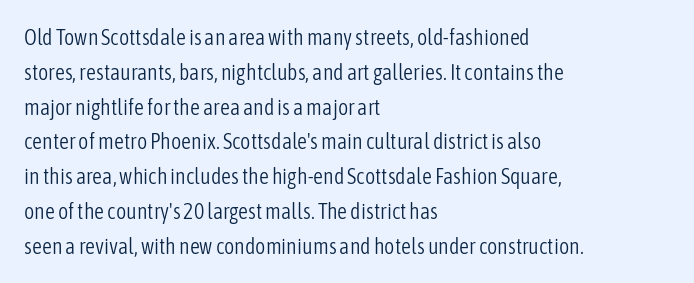
{"italic": "no", "bold": "no", "underline": "no", "align": "left", "line_spacing": "normal", "line_spacing_ratio": 1.58, "letter_spacing": "normal", "letter_spacing_em": 0.0, "glyph_px": 22}
